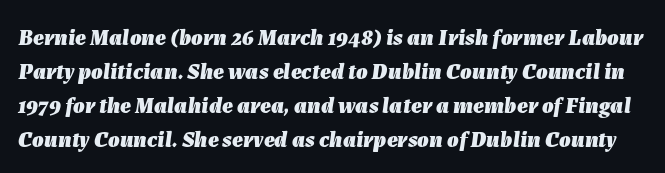
{"italic": "yes", "lean": "right", "slant_degrees": 7, "bold": "yes", "underline": "no", "line_spacing": "normal", "line_spacing_ratio": 1.48, "letter_spacing": "normal", "letter_spacing_em": 0.0, "glyph_px": 23}
